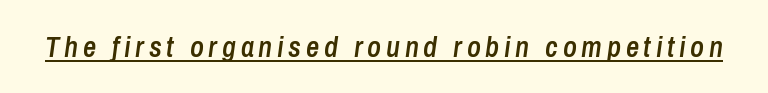
The letters are slanted; this is an italic face. Spacing verdict: proportional, widths tailored to each character. The letters are semibold — heavier than regular but short of a full bold. Each line of the rendering has a horizontal stroke beneath the glyphs.
